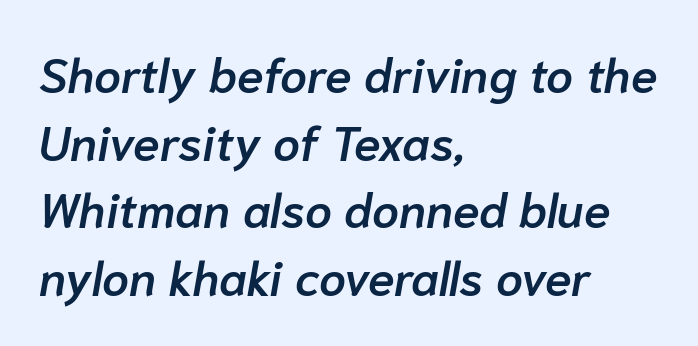
Q: Is the text bold? A: Semi-bold.
Q: Is the text italic (slanted)? A: Yes, it leans right by about 10 degrees.
Q: Is the text underlined? A: No.
Q: How is the paragraph aligned? A: Left-aligned.
Q: Is the spacing between letters normal or unusually wide? A: Normal.
Q: Is the spacing between lines tight, normal or loose? A: Normal.
Q: Width (condensed, normal, or wide)? A: Normal.
Q: Stroke contrast? A: Low.
Q: x-height? A: Medium.
Q: Monospaced? A: No.
